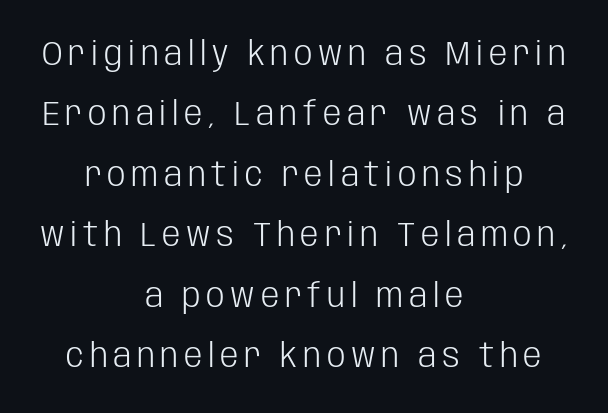
The image shows 33 px light, condensed sans-serif type, upright; set centered, line spacing 1.83x, not underlined; low stroke contrast and a large x-height.
